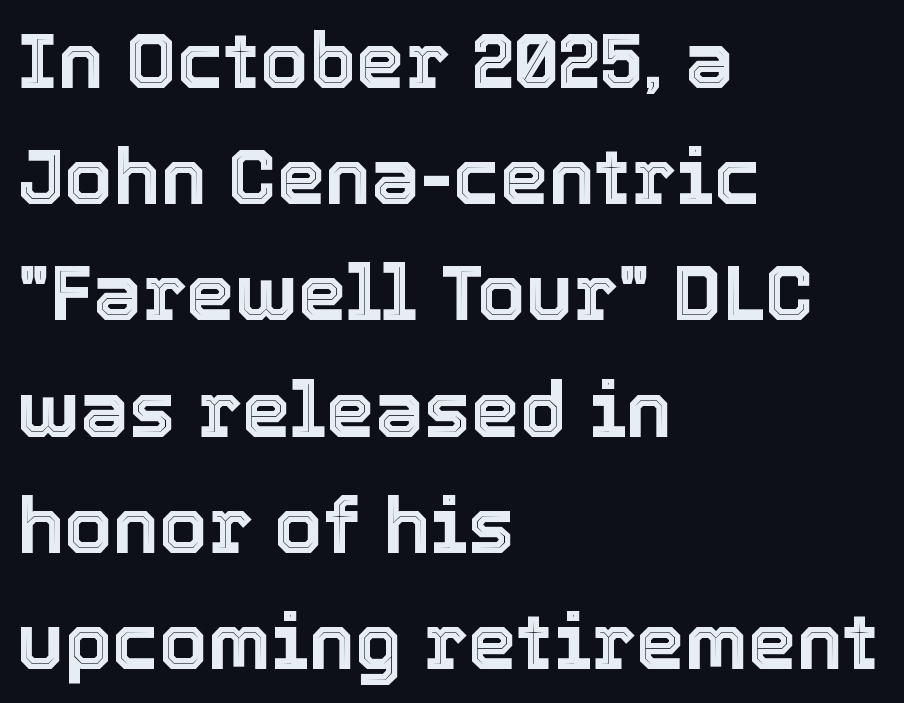
These lines are rendered in a variable-pitch font. The lines are quadded left. The specimen omits any rule beneath the text block's lines. The designer left line spacing at the default. The typography opts for an upright posture over an oblique one.
